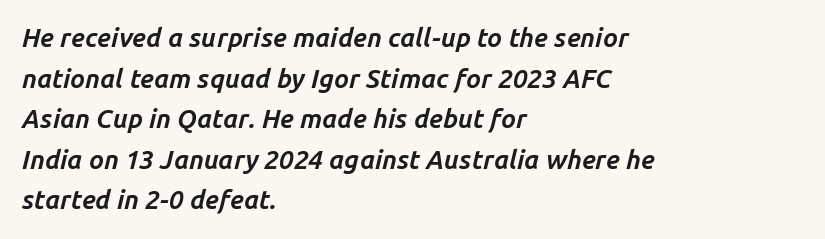
Q: Is the text bold? A: Yes.
Q: Is the text italic (slanted)? A: Yes, it leans right by about 14 degrees.
Q: Is the text underlined? A: No.
Q: How is the paragraph aligned? A: Left-aligned.
Q: Is the spacing between letters normal or unusually wide? A: Normal.
Q: Is the spacing between lines tight, normal or loose? A: Normal.
